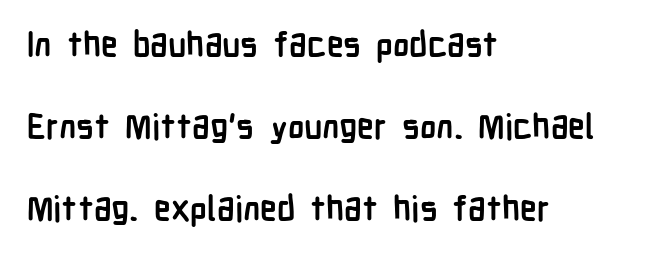
{"serif": "no", "italic": "no", "bold": "yes", "weight": "semibold", "width": "condensed", "stroke_contrast": "low", "x_height": "medium", "monospaced": "no", "underline": "no", "align": "left", "line_spacing": "loose", "line_spacing_ratio": 2.41, "letter_spacing": "normal", "letter_spacing_em": 0.0, "glyph_px": 34}
